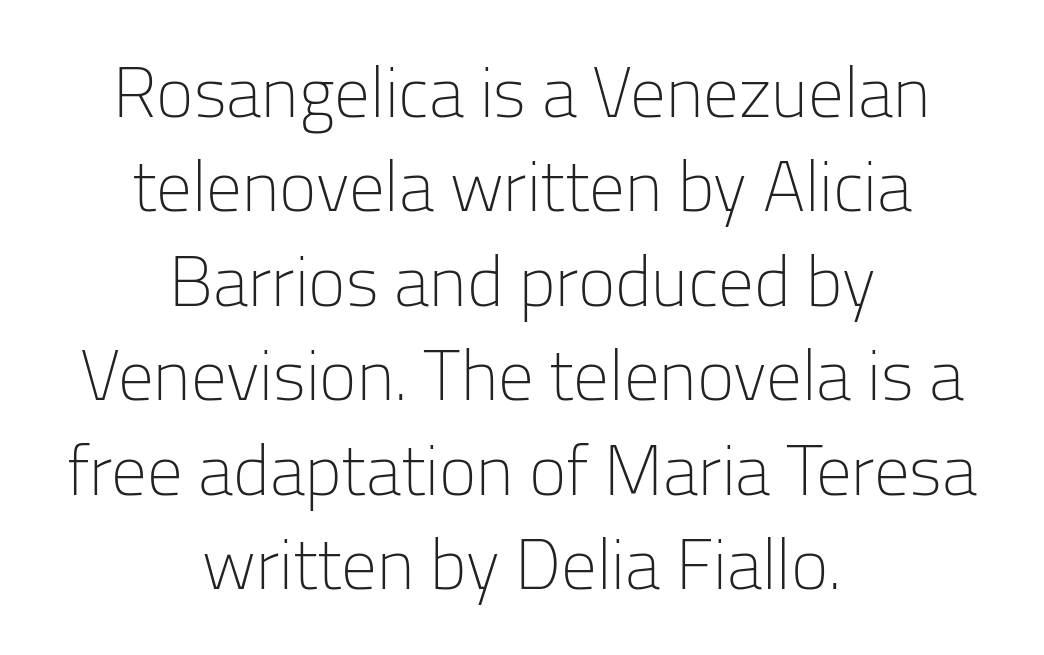
The image shows 71 px light sans-serif type, upright; set centered, normal line spacing (1.33x), normal letter spacing, not underlined; low stroke contrast and a medium x-height.
